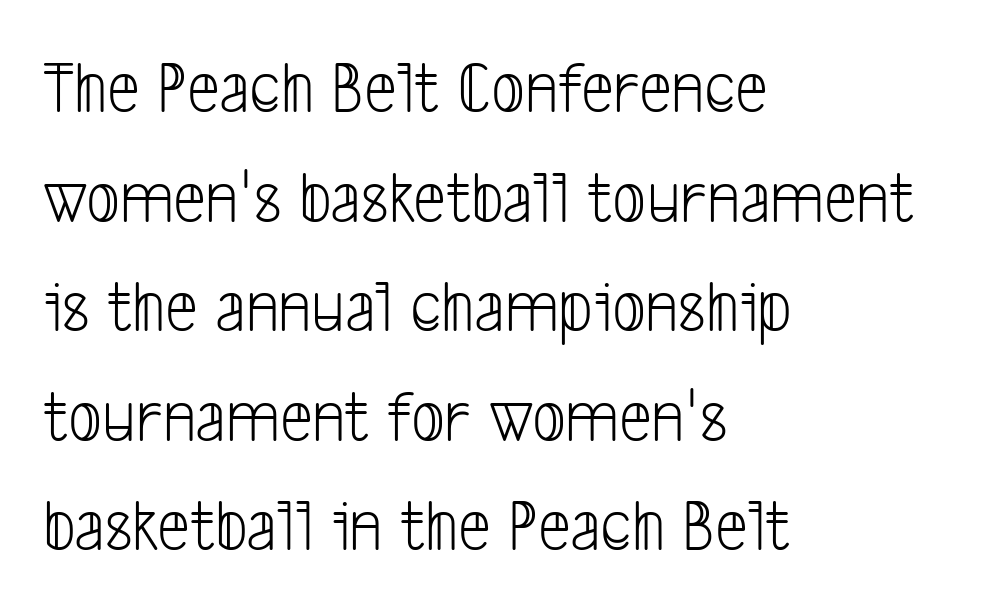
Q: Is the text bold? A: No.
Q: Is the typeface a serif or a sans-serif typeface? A: Sans-serif.
Q: Is the text underlined? A: No.
Q: How is the paragraph aligned? A: Left-aligned.
Q: Is the spacing between letters normal or unusually wide? A: Normal.
Q: Is the spacing between lines tight, normal or loose? A: Normal.
Q: Width (condensed, normal, or wide)? A: Condensed.
Q: Stroke contrast? A: Low.
Q: x-height? A: Medium.
Q: Monospaced? A: No.
